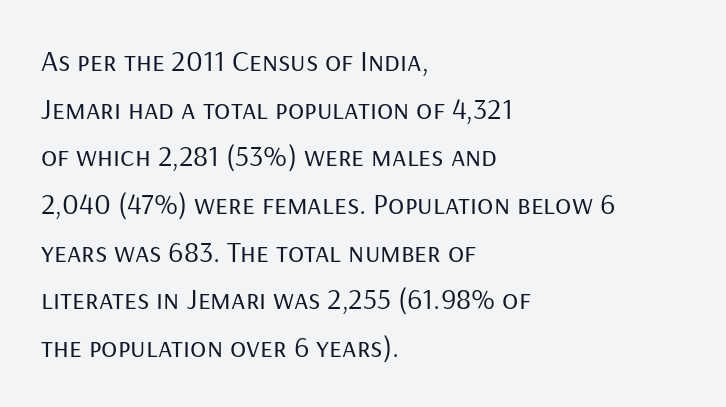
The setting favours the left margin, as ordinary paragraphs usually do. Proportional: the letters do not fall into vertical columns. Italic? Not at all — the glyphs are vertical. You could call the tracking neutral — neither tight nor loose. Weight: regular or lighter. Plain, unruled lines of type.
